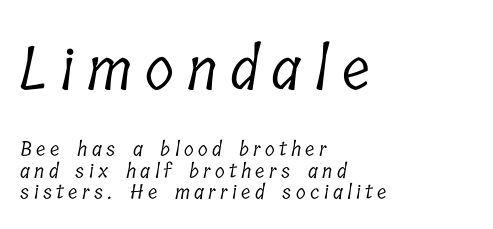
No extra ink here — the face is not bold. Type style note: has serifs. The face used here is rendered with a markedly widened letterfit. A typesetter would call this proportional, since set widths differ per character. Honestly, the rows look squashed on top of each other. The rendering anchors every line to the left-hand side.
